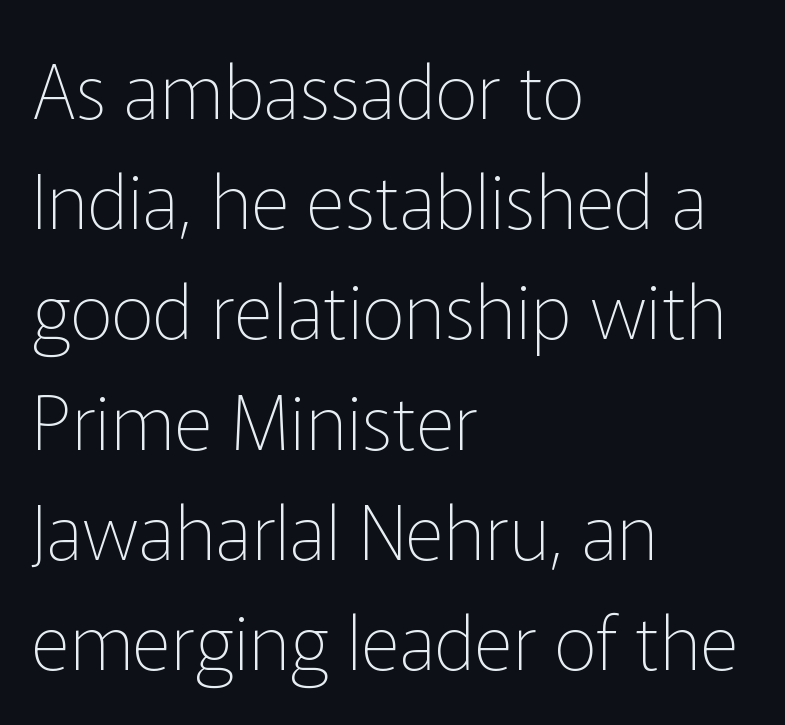
The image shows 75 px thin sans-serif type, upright; set left-aligned, normal line spacing (1.47x), normal letter spacing, not underlined; low stroke contrast and a medium x-height.
